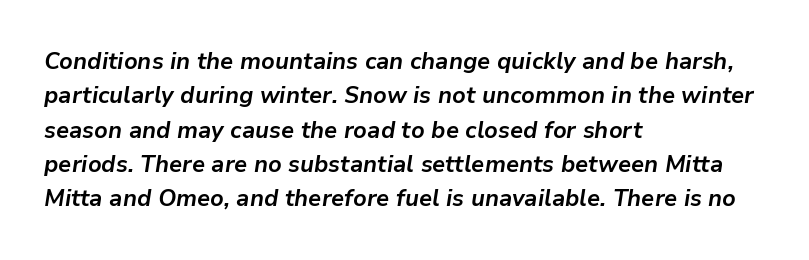
{"italic": "yes", "lean": "right", "slant_degrees": 9, "bold": "yes", "underline": "no", "align": "left", "line_spacing": "normal", "line_spacing_ratio": 1.43, "letter_spacing": "normal", "letter_spacing_em": 0.0, "glyph_px": 24}
